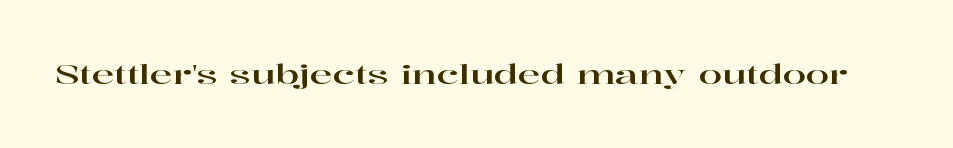
The image shows 27 px text type, upright; set normal letter spacing, not underlined.
